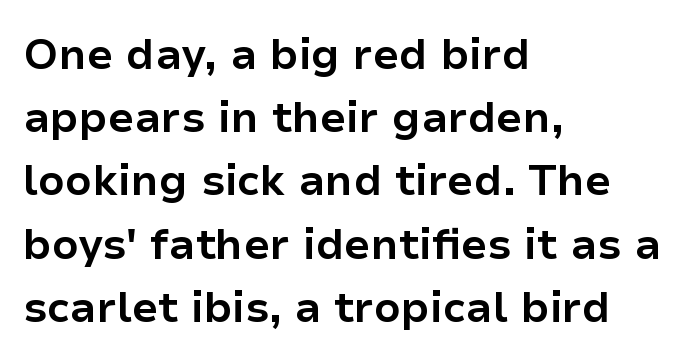
A dark, heavy texture on the line: the type is bold. Style check: upright. Each line starts at the same left margin while the right side varies. Horizontal bands of white between lines are of average thickness.
